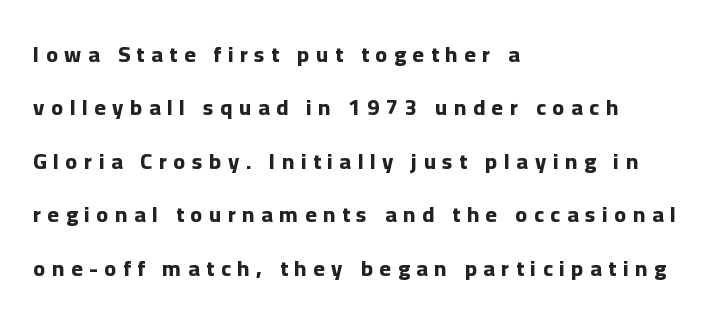
This is roman type, the default non-slanted kind. Honestly, there is no underline to notice here at all. The setting favours the left margin, as ordinary paragraphs usually do. These words are printed bold, with thick strokes throughout.
